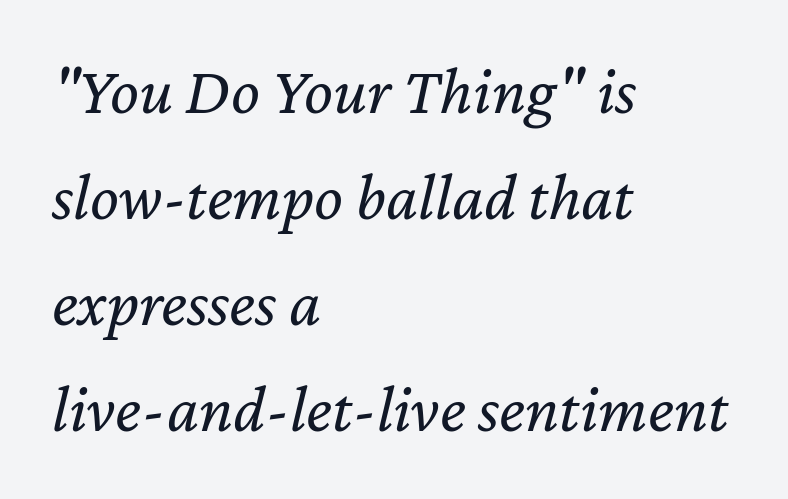
The image shows 68 px regular-weight type, italic (leaning right); set left-aligned, normal line spacing (1.56x), normal letter spacing, not underlined; low stroke contrast and a medium x-height.
